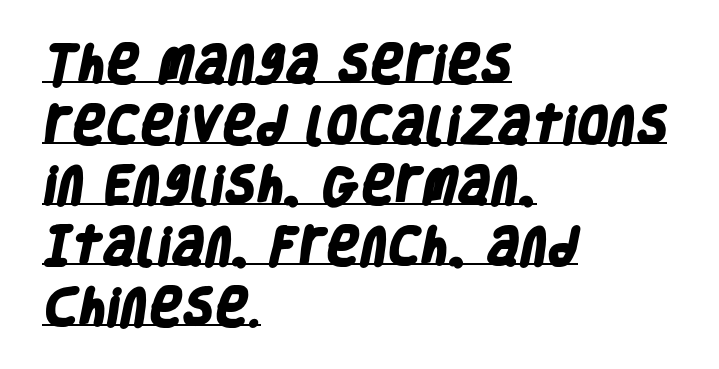
Q: Is the text bold? A: Yes.
Q: Is the typeface a serif or a sans-serif typeface? A: Sans-serif.
Q: Is the text underlined? A: Yes.
Q: How is the paragraph aligned? A: Left-aligned.
Q: Is the spacing between letters normal or unusually wide? A: Normal.
Q: Is the spacing between lines tight, normal or loose? A: Normal.
Q: Width (condensed, normal, or wide)? A: Condensed.
Q: Stroke contrast? A: Low.
Q: x-height? A: Large.
Q: Monospaced? A: No.
